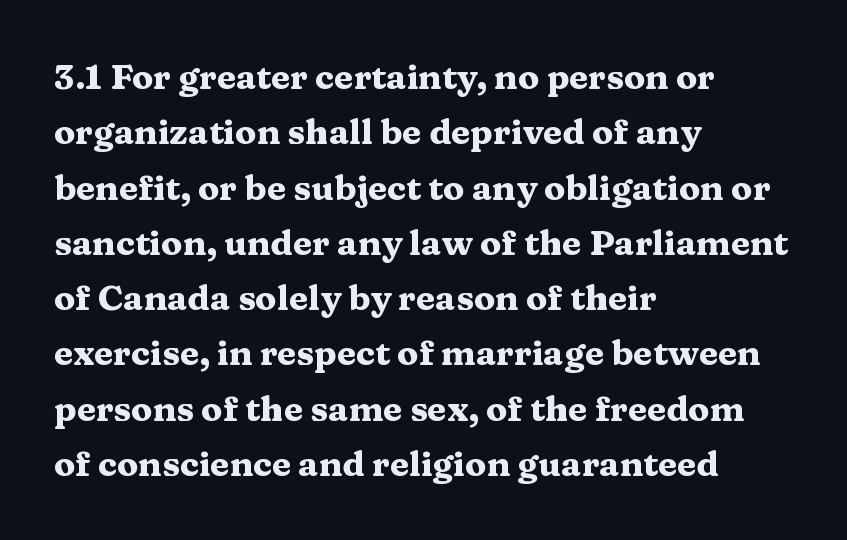
{"serif": "yes", "italic": "no", "bold": "yes", "weight": "heavy", "width": "wide", "stroke_contrast": "medium", "x_height": "medium", "monospaced": "no", "underline": "no", "align": "left", "line_spacing": "normal", "line_spacing_ratio": 1.58, "letter_spacing": "normal", "letter_spacing_em": 0.0, "glyph_px": 35}
